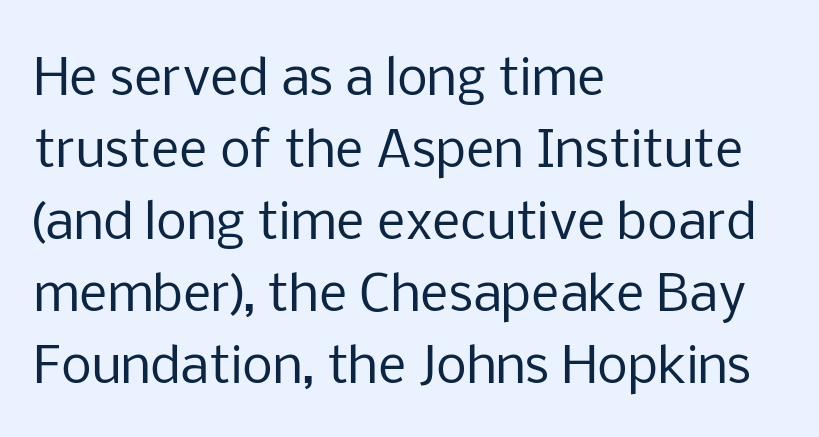
Q: Is the text bold? A: No.
Q: Is the text italic (slanted)? A: No, it is upright.
Q: Is the typeface a serif or a sans-serif typeface? A: Sans-serif.
Q: Is the text underlined? A: No.
Q: How is the paragraph aligned? A: Left-aligned.
Q: Is the spacing between letters normal or unusually wide? A: Normal.
Q: Is the spacing between lines tight, normal or loose? A: Normal.
Q: Width (condensed, normal, or wide)? A: Normal.
Q: Stroke contrast? A: Low.
Q: x-height? A: Medium.
Q: Monospaced? A: No.
